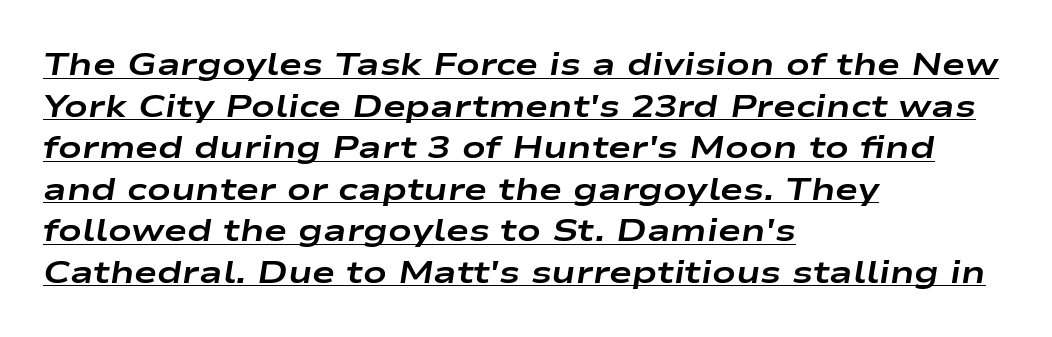
{"italic": "yes", "lean": "right", "slant_degrees": 9, "bold": "yes", "weight": "bold", "width": "wide", "stroke_contrast": "low", "x_height": "medium", "monospaced": "no", "underline": "yes", "align": "left", "line_spacing": "normal", "line_spacing_ratio": 1.34, "letter_spacing": "normal", "letter_spacing_em": 0.0, "glyph_px": 31}
